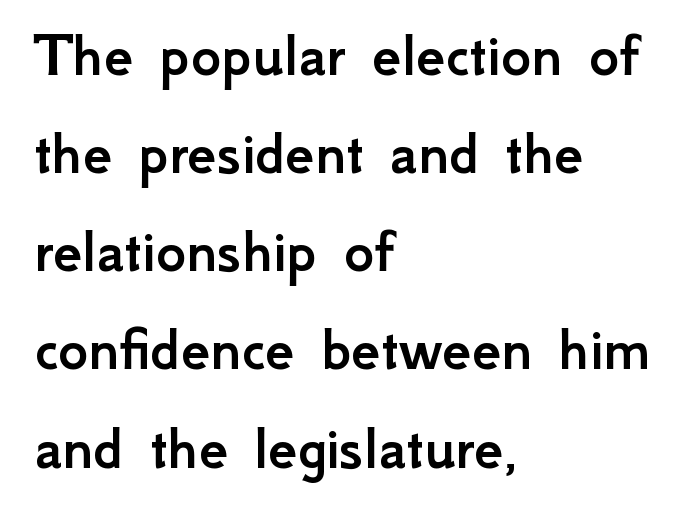
{"serif": "no", "italic": "no", "width": "normal", "stroke_contrast": "low", "x_height": "small", "monospaced": "no", "underline": "no", "align": "left", "line_spacing": "normal", "line_spacing_ratio": 1.51, "letter_spacing": "normal", "letter_spacing_em": 0.0, "glyph_px": 65}
